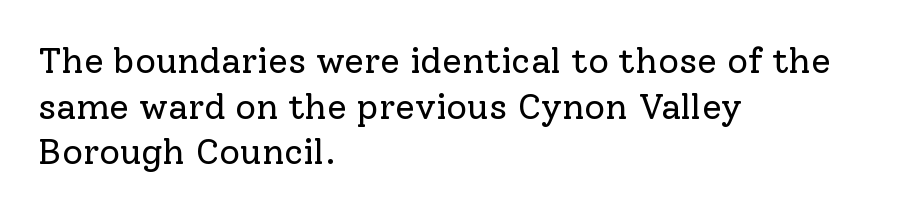
The image shows 36 px regular-weight serif type, upright; set left-aligned, normal line spacing (1.27x), normal letter spacing, not underlined; low stroke contrast and a medium x-height.
